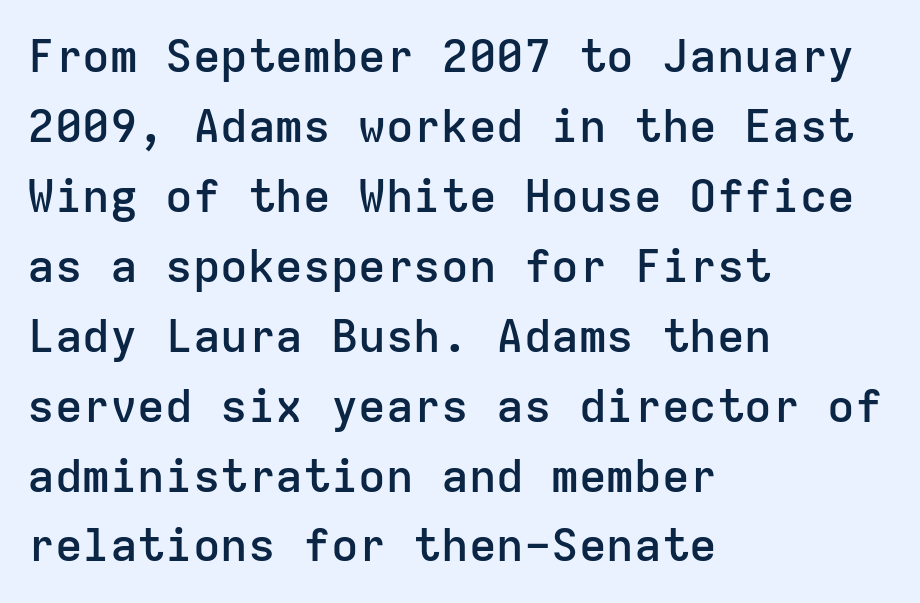
The type is set solid horizontally, with unmodified tracking. Type without underlining. The typesetter chose a ragged-right arrangement here. Notice the strokes are somewhat thickened but not fully heavy: this is a semibold.
